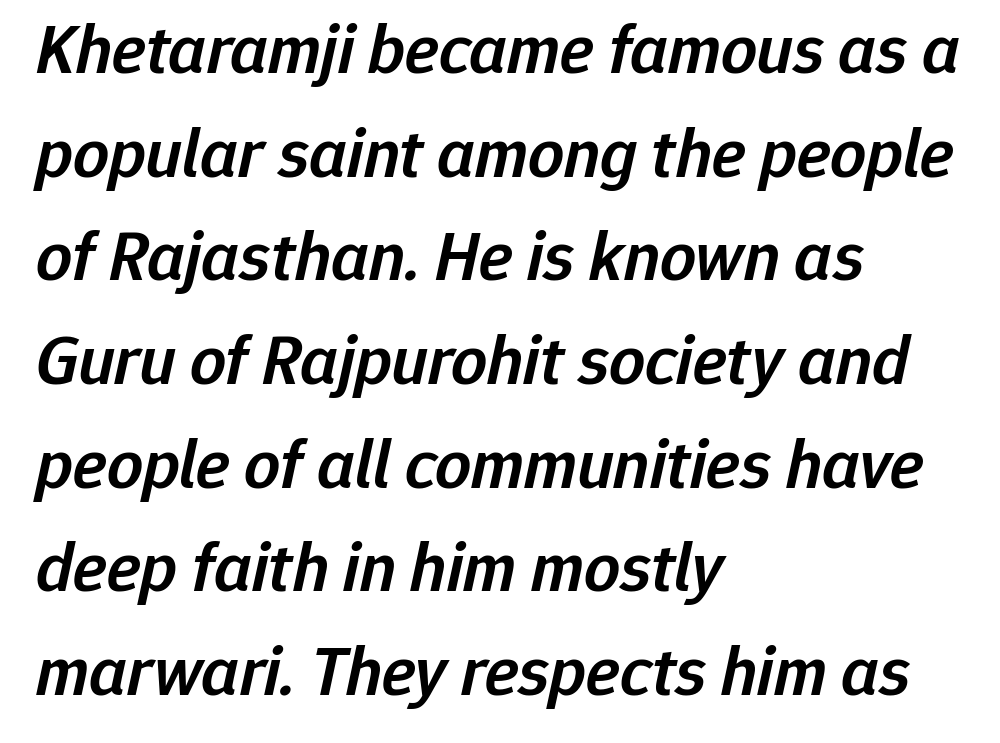
The image shows 71 px semibold type, italic (leaning right); set left-aligned, normal line spacing (1.46x), normal letter spacing, not underlined; low stroke contrast and a medium x-height.
